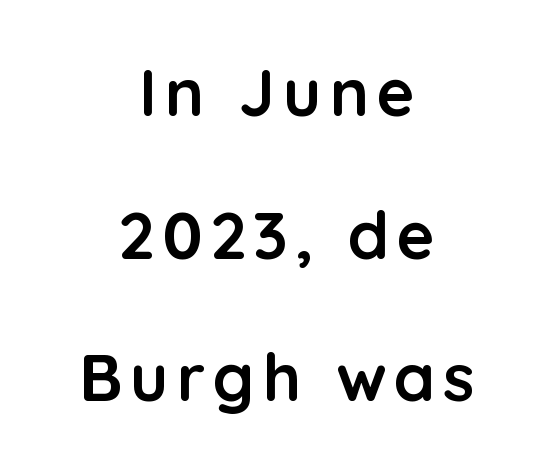
Q: Is the text bold? A: Yes.
Q: Is the text italic (slanted)? A: No, it is upright.
Q: Is the typeface a serif or a sans-serif typeface? A: Sans-serif.
Q: Is the text underlined? A: No.
Q: How is the paragraph aligned? A: Centered.
Q: Is the spacing between lines tight, normal or loose? A: Loose.
Q: Width (condensed, normal, or wide)? A: Normal.
Q: Stroke contrast? A: Low.
Q: x-height? A: Medium.
Q: Monospaced? A: No.
